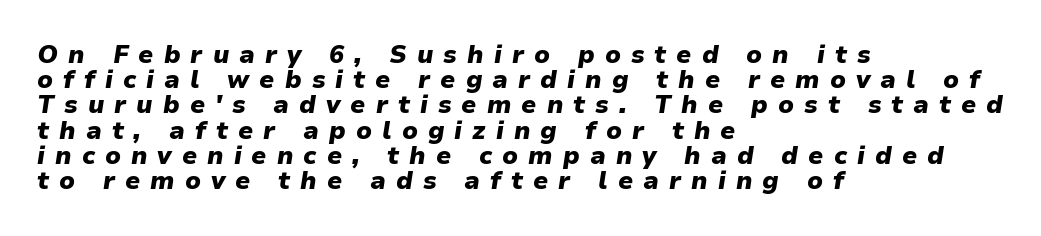
The image shows 25 px bold type, italic (leaning right); set left-aligned, tight line spacing (1.01x), unusually wide letter spacing (+0.4 em), not underlined.
